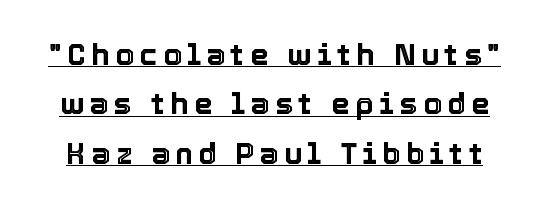
{"italic": "no", "width": "normal", "x_height": "medium", "monospaced": "no", "underline": "yes", "line_spacing": "normal", "line_spacing_ratio": 1.65, "glyph_px": 30}
